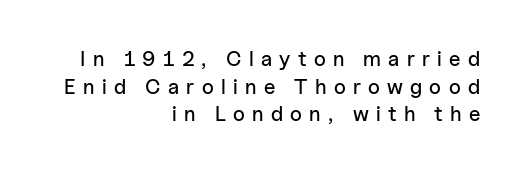
The image shows 21 px text type, upright; set right-aligned, normal line spacing (1.31x), unusually wide letter spacing (+0.35 em), not underlined.
